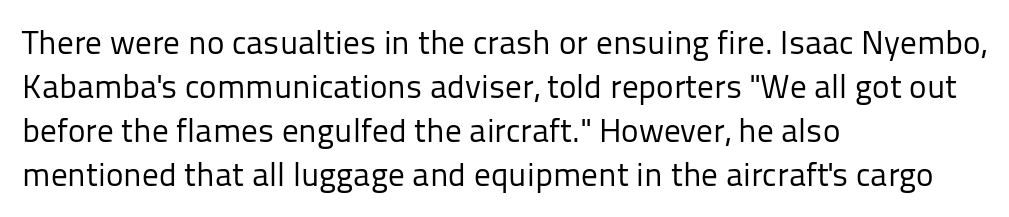
{"serif": "no", "italic": "no", "bold": "no", "weight": "regular", "width": "normal", "stroke_contrast": "low", "x_height": "medium", "monospaced": "no", "underline": "no", "align": "left", "line_spacing": "normal", "line_spacing_ratio": 1.33, "letter_spacing": "normal", "letter_spacing_em": 0.0, "glyph_px": 33}
